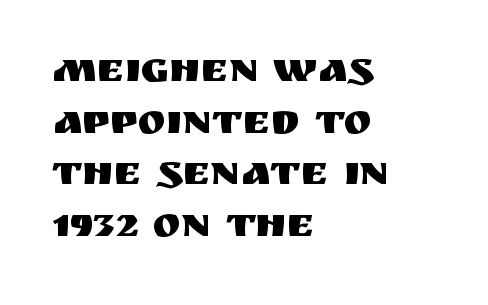
These lines are set flush left with a ragged right edge. The letters stand straight up with perfectly vertical stems. Each word holds together tightly as a unit, with standard inter-letter gaps. You could not count columns in this text — the font is proportionally spaced. A sans-serif font was chosen for this passage. Rule under the text: the space is simply empty.
